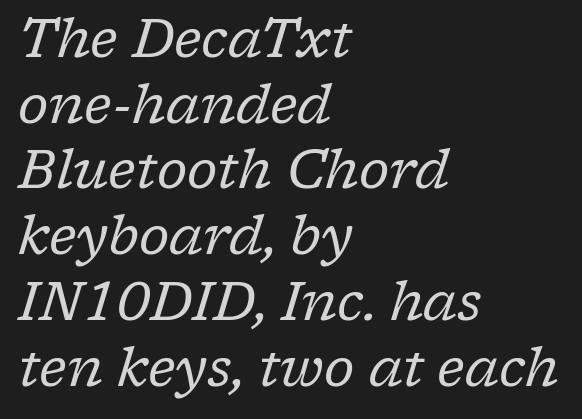
Q: Is the text bold? A: No.
Q: Is the text italic (slanted)? A: Yes, it leans right by about 17 degrees.
Q: Is the typeface a serif or a sans-serif typeface? A: Serif.
Q: Is the text underlined? A: No.
Q: How is the paragraph aligned? A: Left-aligned.
Q: Is the spacing between letters normal or unusually wide? A: Normal.
Q: Width (condensed, normal, or wide)? A: Normal.
Q: Stroke contrast? A: Low.
Q: x-height? A: Medium.
Q: Monospaced? A: No.
